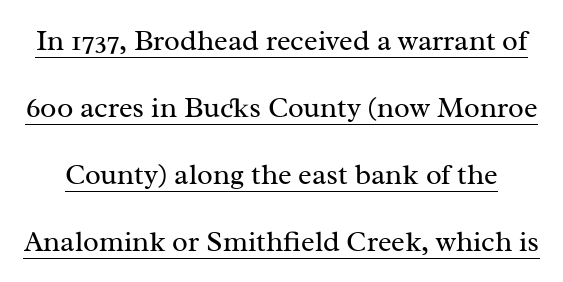
Q: Is the text bold? A: No.
Q: Is the text italic (slanted)? A: No, it is upright.
Q: Is the typeface a serif or a sans-serif typeface? A: Serif.
Q: Is the text underlined? A: Yes.
Q: Is the spacing between letters normal or unusually wide? A: Normal.
Q: Is the spacing between lines tight, normal or loose? A: Loose.
Q: Width (condensed, normal, or wide)? A: Normal.
Q: Stroke contrast? A: Medium.
Q: x-height? A: Medium.
Q: Monospaced? A: No.
